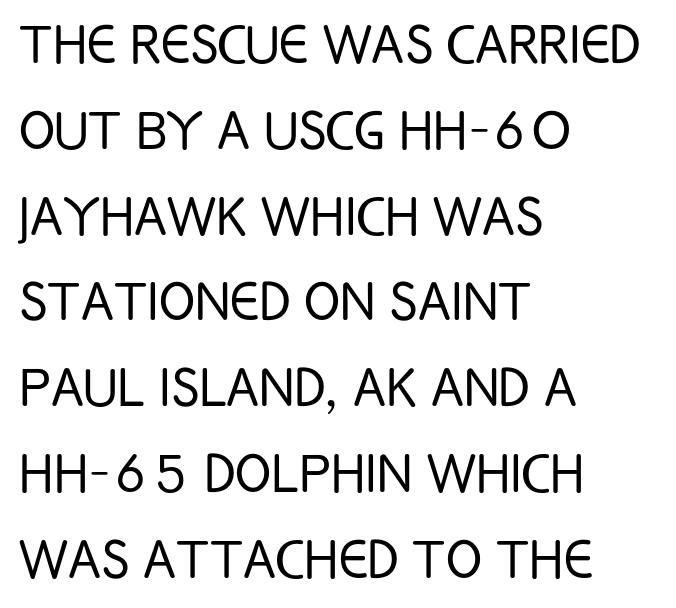
Q: Is the text bold? A: No.
Q: Is the text italic (slanted)? A: No, it is upright.
Q: Is the typeface a serif or a sans-serif typeface? A: Sans-serif.
Q: Is the text underlined? A: No.
Q: How is the paragraph aligned? A: Left-aligned.
Q: Is the spacing between letters normal or unusually wide? A: Normal.
Q: Is the spacing between lines tight, normal or loose? A: Normal.
Q: Width (condensed, normal, or wide)? A: Condensed.
Q: Stroke contrast? A: Low.
Q: x-height? A: Large.
Q: Monospaced? A: No.
